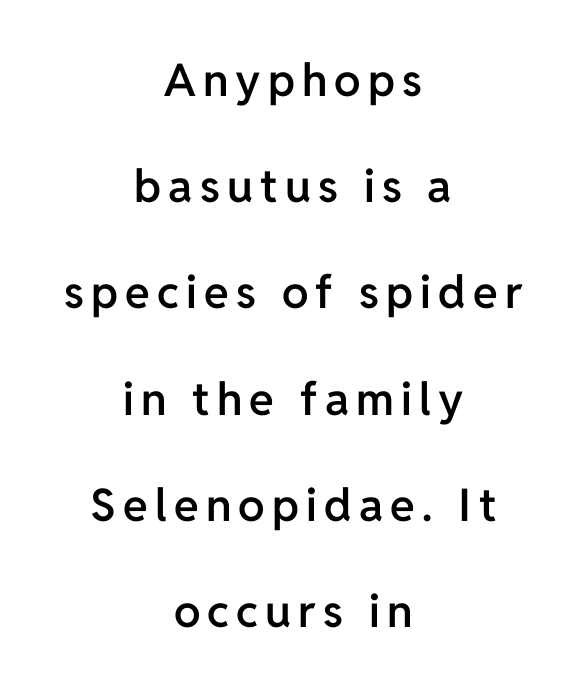
Q: Is the text bold? A: Semi-bold.
Q: Is the text italic (slanted)? A: No, it is upright.
Q: Is the typeface a serif or a sans-serif typeface? A: Sans-serif.
Q: Is the text underlined? A: No.
Q: How is the paragraph aligned? A: Centered.
Q: Is the spacing between lines tight, normal or loose? A: Loose.
Q: Width (condensed, normal, or wide)? A: Normal.
Q: Stroke contrast? A: Low.
Q: x-height? A: Medium.
Q: Monospaced? A: No.
